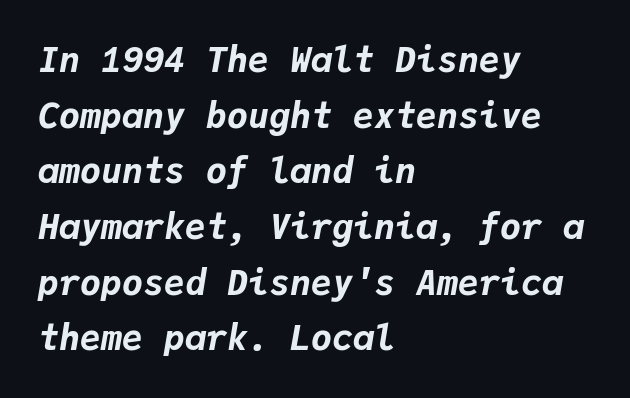
The baseline area is clear. The letters are bold, with thick, heavy strokes. Spacing verdict: monospaced, one width for all characters. The face used here is rendered with its standard letterfit.
